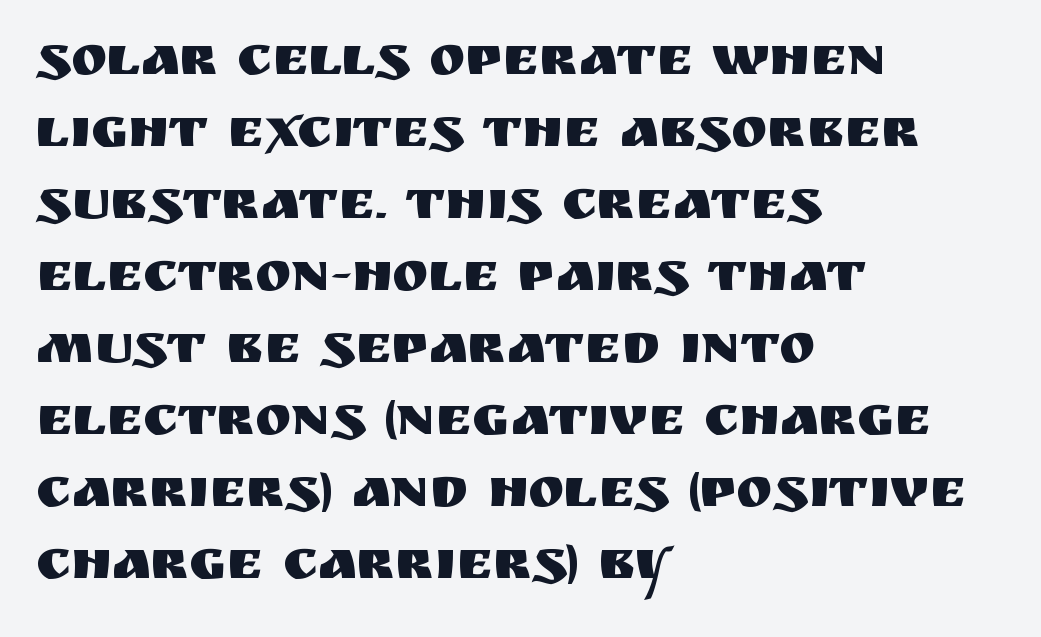
Q: Is the text italic (slanted)? A: No, it is upright.
Q: Is the typeface a serif or a sans-serif typeface? A: Sans-serif.
Q: Is the text underlined? A: No.
Q: How is the paragraph aligned? A: Left-aligned.
Q: Is the spacing between letters normal or unusually wide? A: Normal.
Q: Is the spacing between lines tight, normal or loose? A: Normal.
Q: Width (condensed, normal, or wide)? A: Normal.
Q: Stroke contrast? A: Medium.
Q: x-height? A: Large.
Q: Monospaced? A: No.
